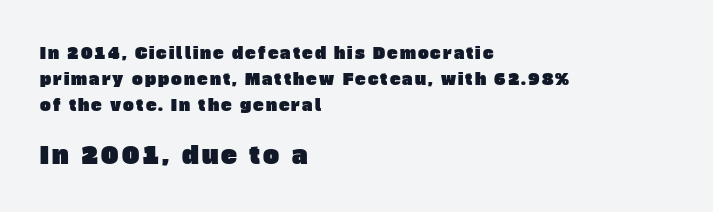
The image shows 24 px text type; set left-aligned, normal line spacing (1.61x), not underlined; the second (bottom) block is 1.5x larger.
